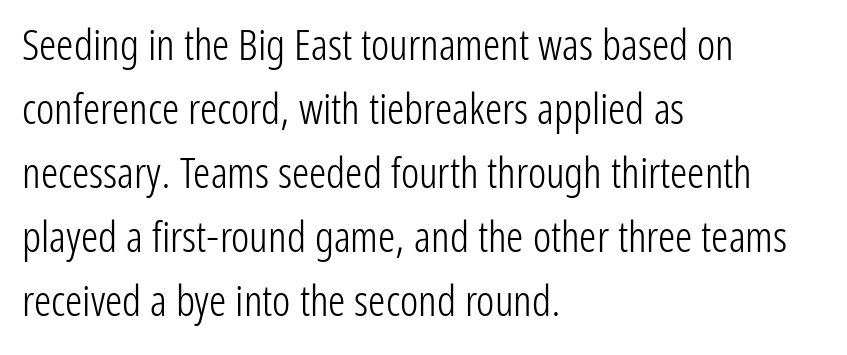
Q: Is the text bold? A: No.
Q: Is the text italic (slanted)? A: No, it is upright.
Q: Is the typeface a serif or a sans-serif typeface? A: Sans-serif.
Q: Is the text underlined? A: No.
Q: How is the paragraph aligned? A: Left-aligned.
Q: Is the spacing between letters normal or unusually wide? A: Normal.
Q: Is the spacing between lines tight, normal or loose? A: Normal.
Q: Width (condensed, normal, or wide)? A: Condensed.
Q: Stroke contrast? A: Low.
Q: x-height? A: Medium.
Q: Monospaced? A: No.
